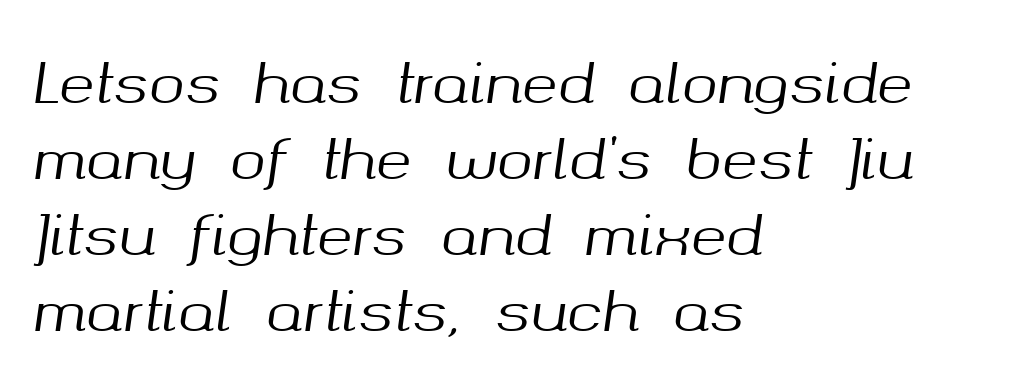
{"italic": "yes", "lean": "right", "slant_degrees": 8, "width": "normal", "stroke_contrast": "medium", "x_height": "medium", "monospaced": "no", "underline": "no", "align": "left", "line_spacing": "normal", "line_spacing_ratio": 1.41, "letter_spacing": "normal", "letter_spacing_em": 0.0, "glyph_px": 54}
